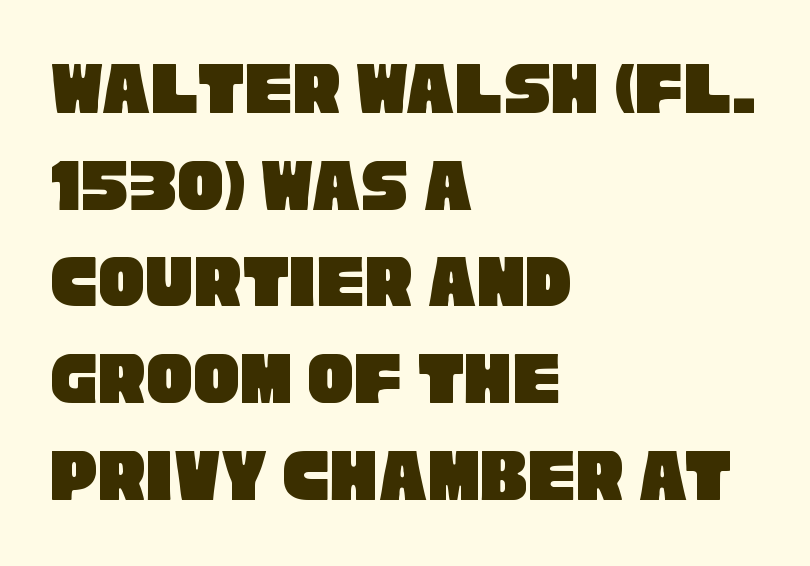
Q: Is the typeface a serif or a sans-serif typeface? A: Sans-serif.
Q: Is the text underlined? A: No.
Q: How is the paragraph aligned? A: Left-aligned.
Q: Is the spacing between letters normal or unusually wide? A: Normal.
Q: Width (condensed, normal, or wide)? A: Condensed.
Q: Stroke contrast? A: Low.
Q: x-height? A: Large.
Q: Monospaced? A: No.
